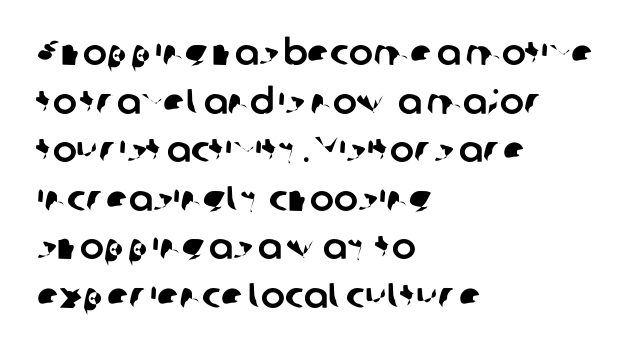
Q: Is the typeface a serif or a sans-serif typeface? A: Sans-serif.
Q: Is the text underlined? A: No.
Q: How is the paragraph aligned? A: Left-aligned.
Q: Is the spacing between letters normal or unusually wide? A: Normal.
Q: Is the spacing between lines tight, normal or loose? A: Normal.
Q: Width (condensed, normal, or wide)? A: Normal.
Q: Stroke contrast? A: Low.
Q: x-height? A: Medium.
Q: Monospaced? A: No.
